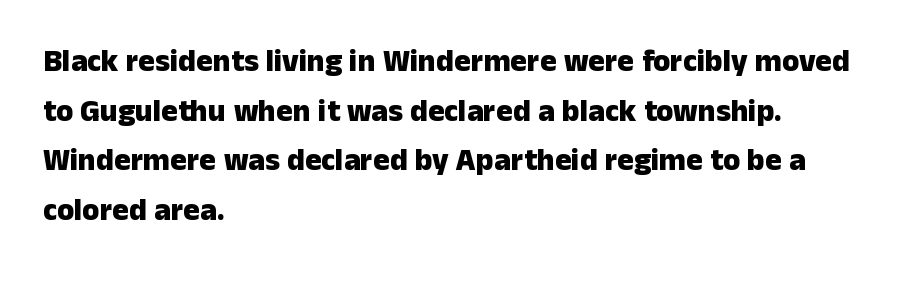
Q: Is the text bold? A: Yes.
Q: Is the text italic (slanted)? A: No, it is upright.
Q: Is the typeface a serif or a sans-serif typeface? A: Sans-serif.
Q: Is the text underlined? A: No.
Q: How is the paragraph aligned? A: Left-aligned.
Q: Is the spacing between letters normal or unusually wide? A: Normal.
Q: Is the spacing between lines tight, normal or loose? A: Normal.
Q: Width (condensed, normal, or wide)? A: Normal.
Q: Stroke contrast? A: Low.
Q: x-height? A: Medium.
Q: Monospaced? A: No.
